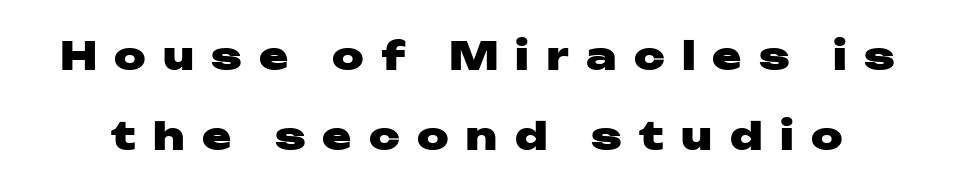
{"serif": "no", "italic": "no", "bold": "yes", "weight": "heavy", "width": "wide", "stroke_contrast": "low", "x_height": "medium", "monospaced": "no", "underline": "no", "line_spacing": "loose", "line_spacing_ratio": 2.06, "letter_spacing": "wide", "letter_spacing_em": 0.44, "glyph_px": 39}
